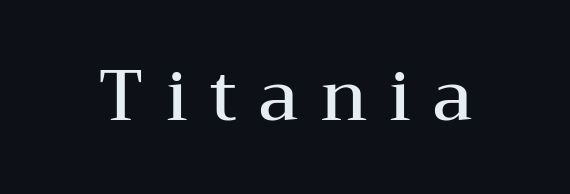
{"serif": "yes", "italic": "no", "bold": "semi", "weight": "semibold", "width": "wide", "stroke_contrast": "medium", "x_height": "medium", "monospaced": "no", "underline": "no", "align": "center", "letter_spacing": "wide", "letter_spacing_em": 0.31, "glyph_px": 70}
